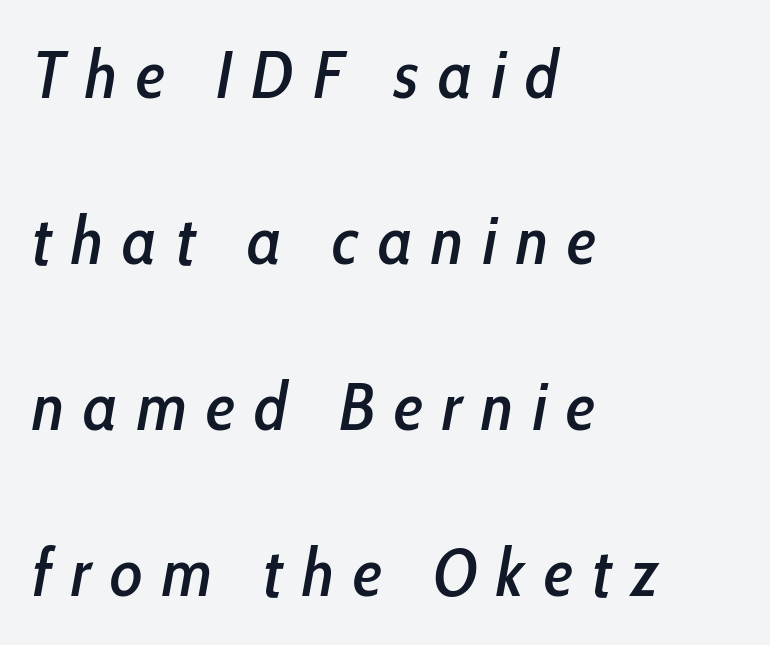
Descender tails drop into unmarked territory. Tracking here is generous; glyphs stand well apart from one another. Airy leading. These lines are rendered in a variable-pitch font. Is the block centered? No — it sits flush against the left margin.
